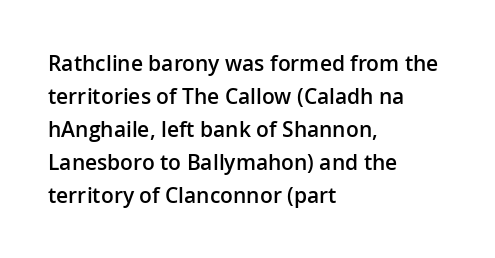
{"italic": "no", "bold": "semi", "underline": "no", "align": "left", "line_spacing": "normal", "line_spacing_ratio": 1.57, "letter_spacing": "normal", "letter_spacing_em": 0.0, "glyph_px": 21}
